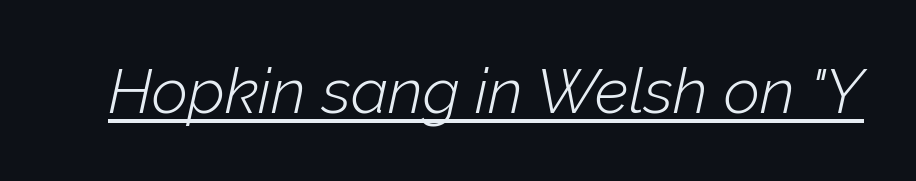
Q: Is the text bold? A: No.
Q: Is the text italic (slanted)? A: Yes, it leans right by about 12 degrees.
Q: Is the text underlined? A: Yes.
Q: Is the spacing between letters normal or unusually wide? A: Normal.
Q: Width (condensed, normal, or wide)? A: Normal.
Q: Stroke contrast? A: Low.
Q: x-height? A: Medium.
Q: Monospaced? A: No.
